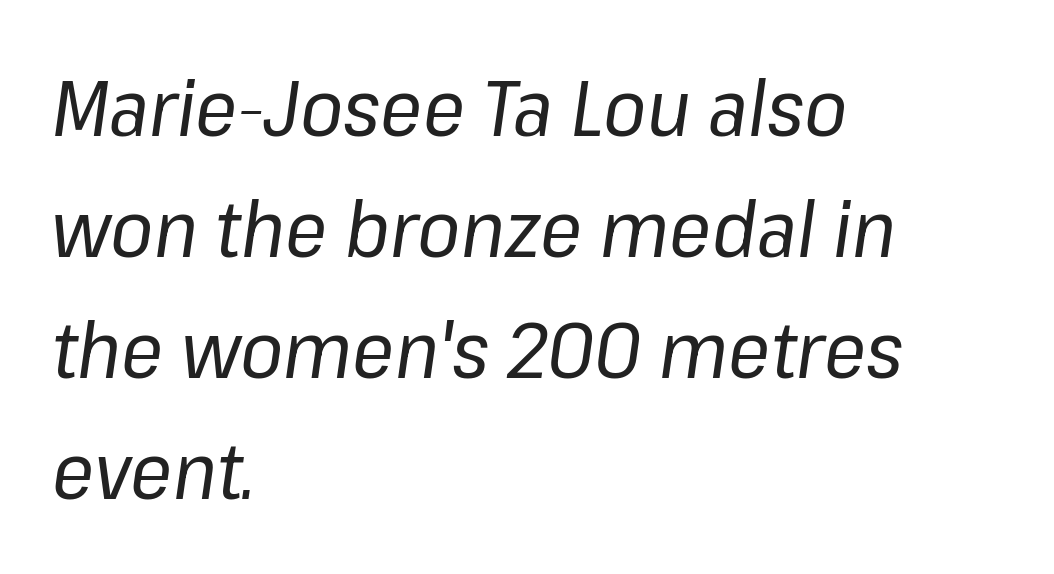
The image shows 78 px regular-weight type, italic (leaning right); set left-aligned, normal line spacing (1.55x), normal letter spacing, not underlined; low stroke contrast and a medium x-height.
